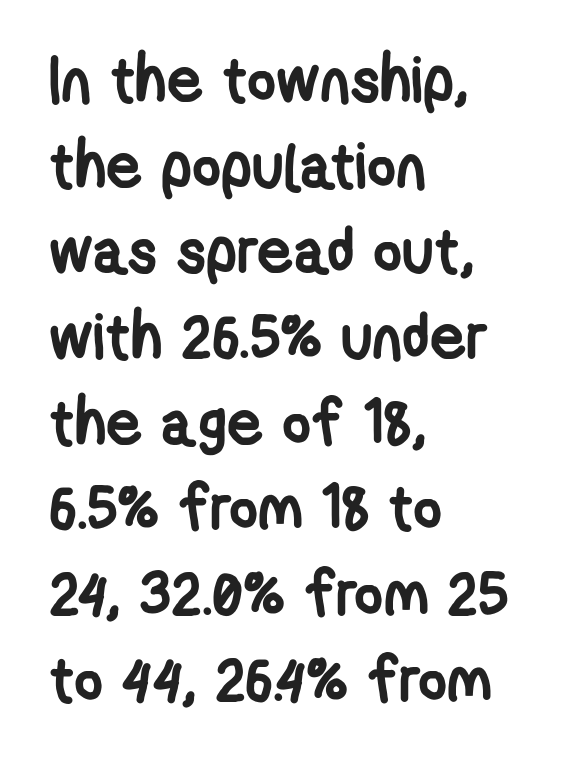
{"serif": "no", "bold": "yes", "weight": "semibold", "width": "condensed", "stroke_contrast": "low", "x_height": "medium", "monospaced": "no", "underline": "no", "align": "left", "line_spacing": "normal", "line_spacing_ratio": 1.36, "letter_spacing": "normal", "letter_spacing_em": 0.0, "glyph_px": 63}
